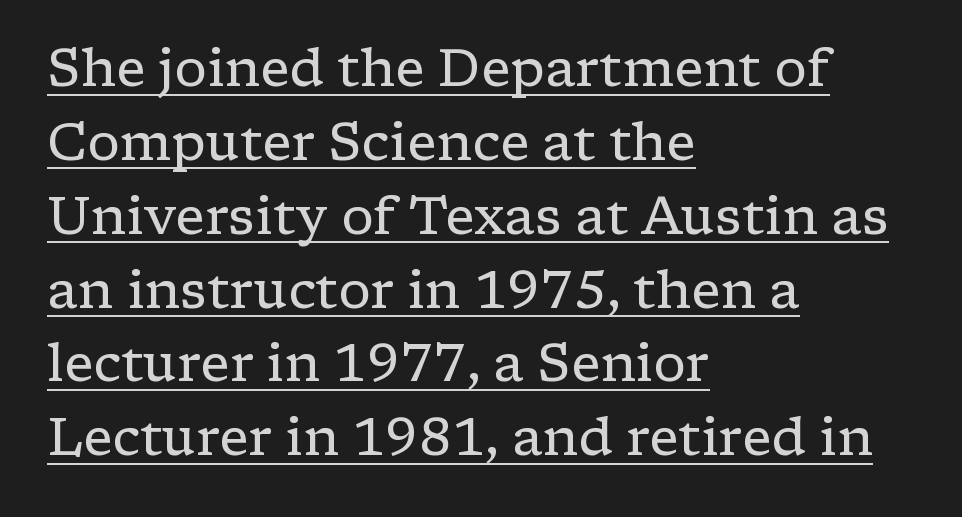
{"serif": "yes", "italic": "no", "bold": "no", "weight": "regular", "width": "wide", "stroke_contrast": "low", "x_height": "medium", "monospaced": "no", "underline": "yes", "align": "left", "line_spacing": "normal", "line_spacing_ratio": 1.42, "letter_spacing": "normal", "letter_spacing_em": 0.0, "glyph_px": 52}
